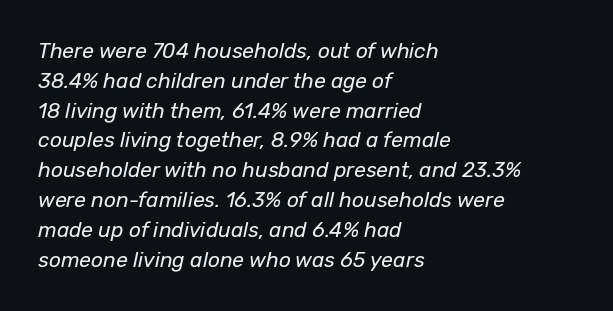
{"italic": "yes", "lean": "right", "slant_degrees": 12, "bold": "no", "underline": "no", "align": "left", "line_spacing": "normal", "line_spacing_ratio": 1.42, "letter_spacing": "normal", "letter_spacing_em": 0.0, "glyph_px": 21}
